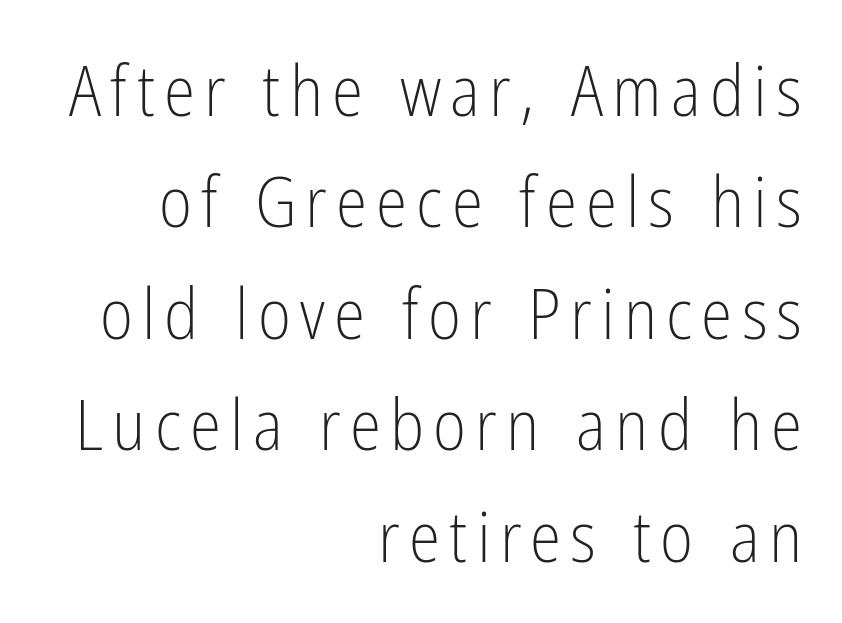
The image shows 71 px light, condensed sans-serif type, upright; set right-aligned, normal line spacing (1.57x), not underlined; low stroke contrast and a medium x-height.
